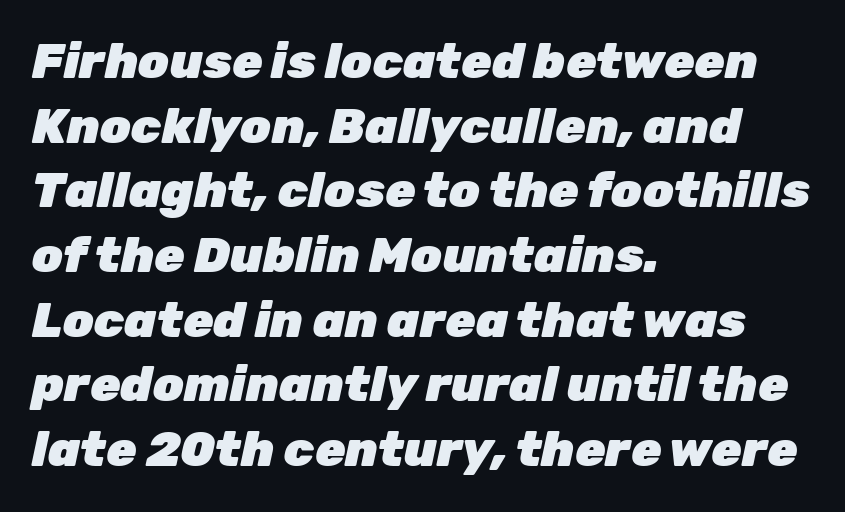
The image shows 49 px heavy type, italic (leaning right); set left-aligned, normal line spacing (1.32x), normal letter spacing, not underlined; low stroke contrast and a medium x-height.
